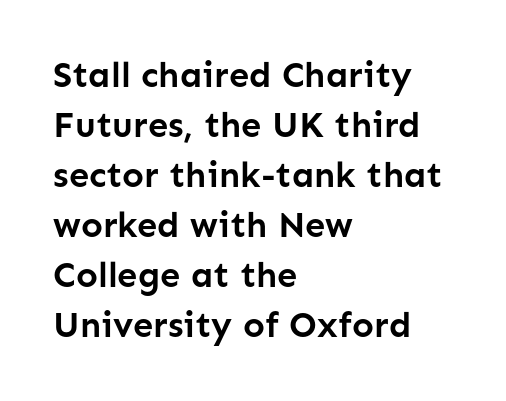
If you measured baseline to baseline, you'd find a middling distance. The passage shown is typeset with a sans-serif family. There is no visible air inserted between adjacent glyphs. Every letter is thick-stroked: bold, no question. The paragraph has a hard left edge and a soft right edge.
